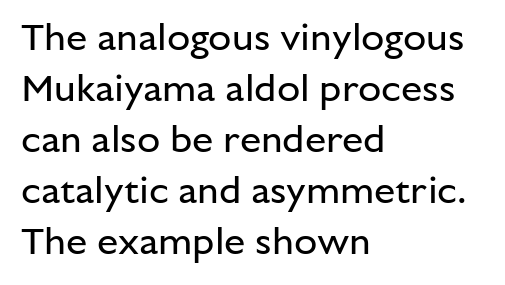
Rule under the text: the space is simply empty. Standard letterfit; no display-style spreading of the glyphs. To sum up the face: it is a sans, with no serifs. A typesetter would call this proportional, since set widths differ per character.
